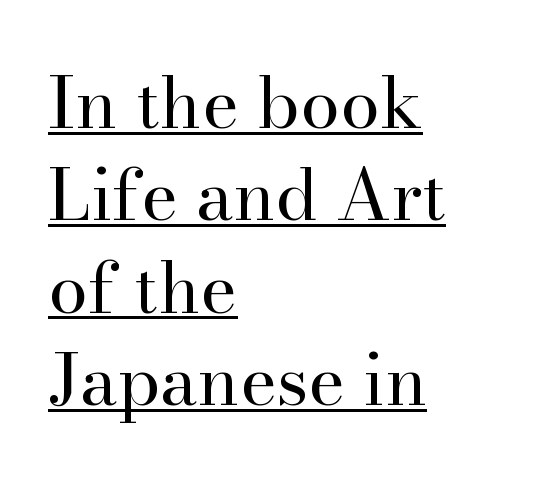
Interline gaps are of average width in this sample. The passage is arranged the way most books set body copy — flush left. The rendering uses natural spacing where letterforms have individual widths. Old-style or modern, the face here clearly has serifs. These lines keep a tight, regular rhythm from letter to letter.
